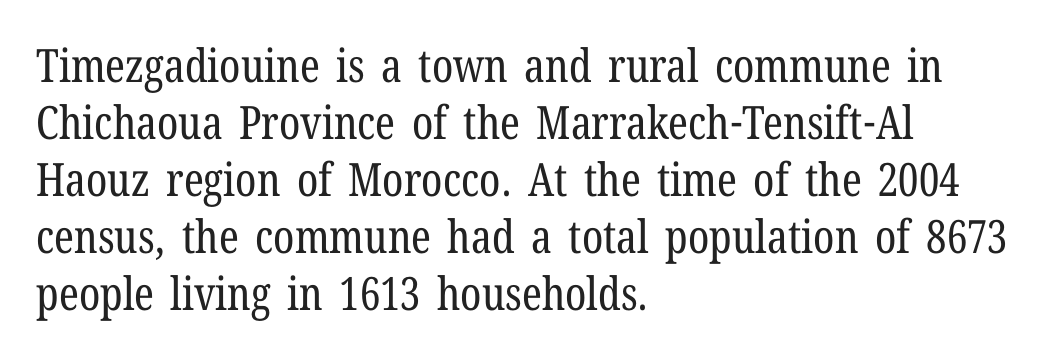
The image shows 46 px regular-weight, condensed serif type, upright; set left-aligned, line spacing 1.24x, normal letter spacing, not underlined; low stroke contrast and a medium x-height.
